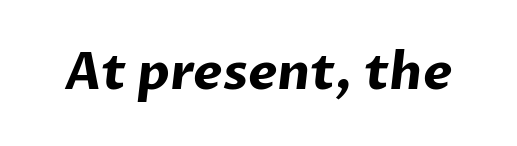
{"serif": "no", "bold": "yes", "weight": "bold", "width": "normal", "stroke_contrast": "low", "x_height": "medium", "monospaced": "no", "underline": "no", "letter_spacing": "normal", "letter_spacing_em": 0.0, "glyph_px": 51}
